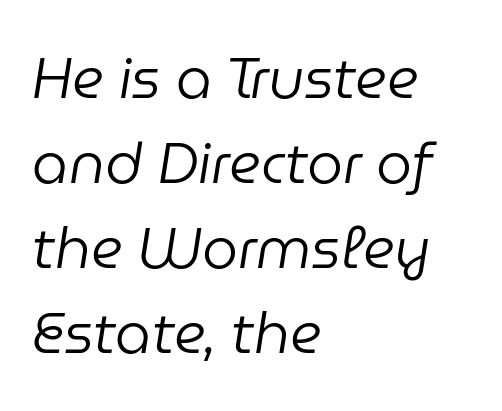
{"italic": "yes", "lean": "right", "slant_degrees": 9, "bold": "no", "weight": "regular", "width": "normal", "stroke_contrast": "low", "x_height": "medium", "monospaced": "no", "underline": "no", "align": "left", "line_spacing": "normal", "line_spacing_ratio": 1.49, "letter_spacing": "normal", "letter_spacing_em": 0.0, "glyph_px": 57}
